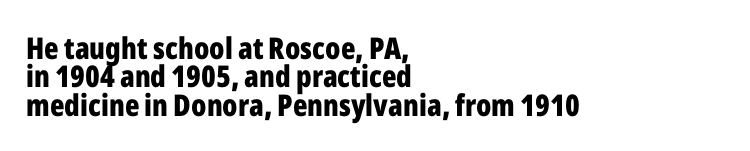
Q: Is the text bold? A: Yes.
Q: Is the text italic (slanted)? A: No, it is upright.
Q: Is the typeface a serif or a sans-serif typeface? A: Sans-serif.
Q: Is the text underlined? A: No.
Q: How is the paragraph aligned? A: Left-aligned.
Q: Is the spacing between letters normal or unusually wide? A: Normal.
Q: Is the spacing between lines tight, normal or loose? A: Tight.
Q: Width (condensed, normal, or wide)? A: Condensed.
Q: Stroke contrast? A: Low.
Q: x-height? A: Medium.
Q: Monospaced? A: No.
